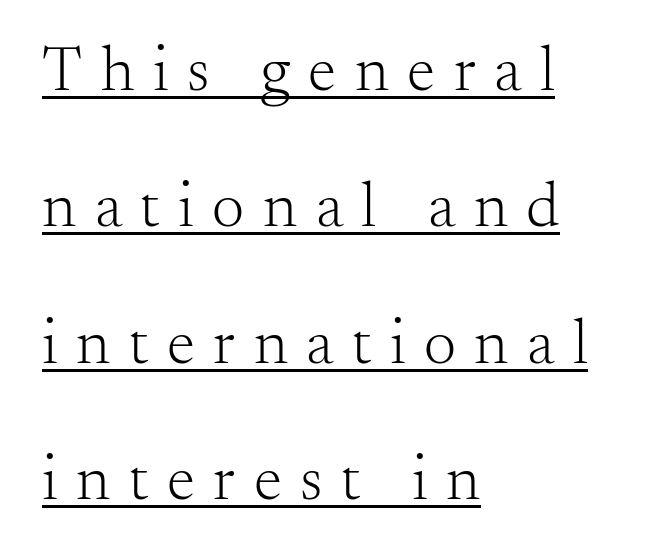
The image shows 64 px light serif type, upright; set left-aligned, loose line spacing (2.13x), unusually wide letter spacing (+0.29 em), underlined; medium stroke contrast and a small x-height.
